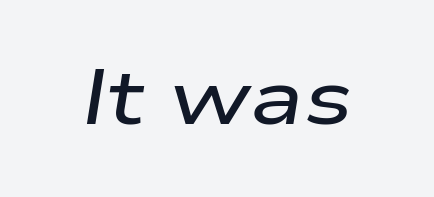
The image shows 78 px wide type, italic (leaning right); set normal letter spacing, not underlined; low stroke contrast and a medium x-height.
